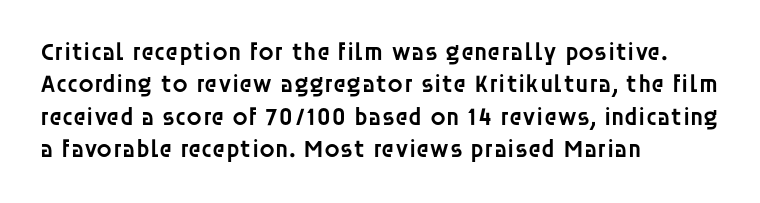
The type is set solid horizontally, with unmodified tracking. Check the space under the baseline: it is left empty. In terms of weight, the rendering is demibold, just under bold. This is the regular roman posture of the typeface.
